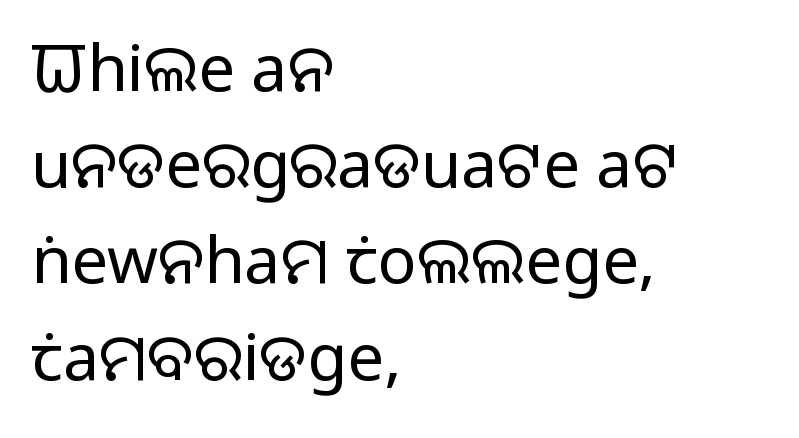
Q: Is the text bold? A: No.
Q: Is the text italic (slanted)? A: No, it is upright.
Q: Is the typeface a serif or a sans-serif typeface? A: Sans-serif.
Q: Is the text underlined? A: No.
Q: How is the paragraph aligned? A: Left-aligned.
Q: Is the spacing between letters normal or unusually wide? A: Normal.
Q: Is the spacing between lines tight, normal or loose? A: Normal.
Q: Width (condensed, normal, or wide)? A: Normal.
Q: Stroke contrast? A: Low.
Q: x-height? A: Medium.
Q: Monospaced? A: No.
